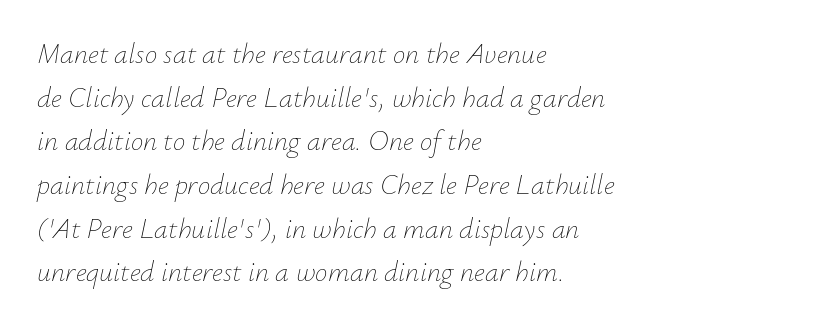
The image shows 28 px thin type, italic (leaning right); set left-aligned, normal line spacing (1.56x), normal letter spacing, not underlined; low stroke contrast and a small x-height.
